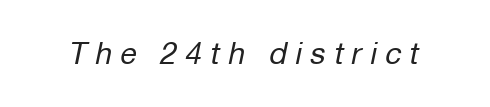
The image shows 30 px regular-weight type, italic (leaning right); set unusually wide letter spacing (+0.28 em), not underlined; low stroke contrast and a medium x-height.
